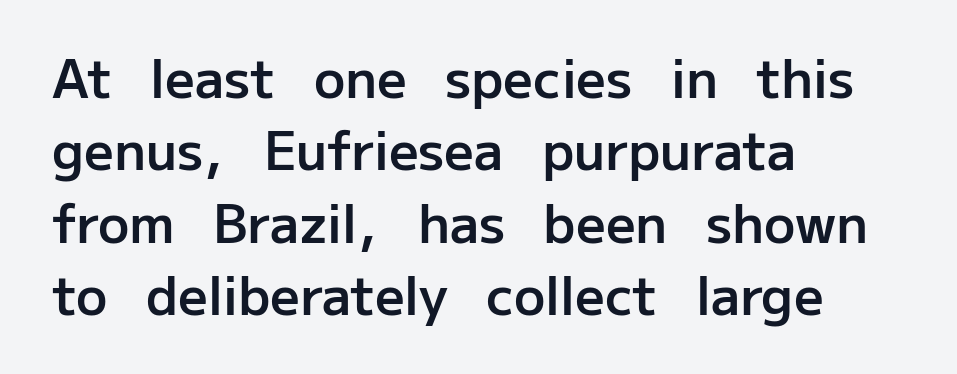
The image shows 52 px semibold sans-serif type, upright; set left-aligned, normal line spacing (1.39x), normal letter spacing, not underlined; low stroke contrast and a medium x-height.
